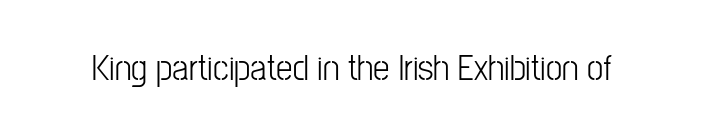
The letters sit at their default tracking, neither squeezed nor spread. The specimen reads as upright at a glance. Proportional: the letters do not fall into vertical columns. Each row of text sits above clean, open space.
